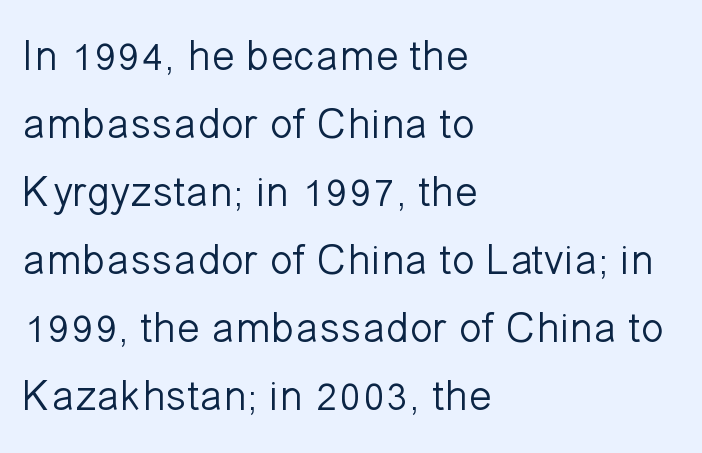
Evenly set lines give the paragraph a standard silhouette. Stroke thickness stays within the range of a standard reading face or lighter. Letters rest on an invisible, unmarked baseline. Unlike a traditional serif, this face leaves its strokes unadorned.
